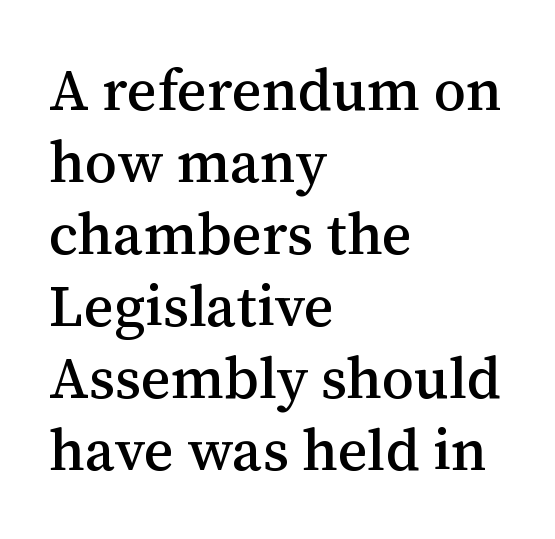
Q: Is the text italic (slanted)? A: No, it is upright.
Q: Is the typeface a serif or a sans-serif typeface? A: Serif.
Q: Is the text underlined? A: No.
Q: How is the paragraph aligned? A: Left-aligned.
Q: Is the spacing between letters normal or unusually wide? A: Normal.
Q: Width (condensed, normal, or wide)? A: Normal.
Q: Stroke contrast? A: Medium.
Q: x-height? A: Medium.
Q: Monospaced? A: No.
